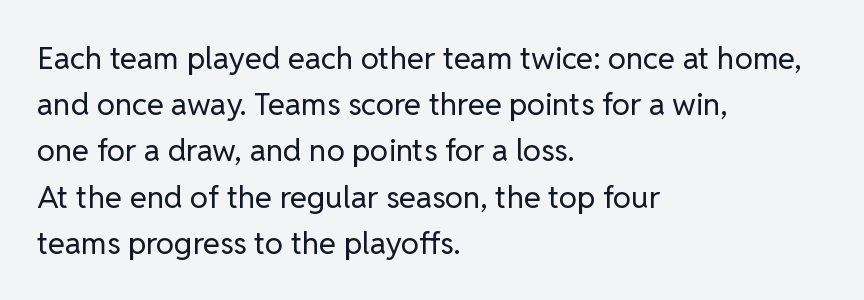
Q: Is the text bold? A: No.
Q: Is the text italic (slanted)? A: No, it is upright.
Q: Is the typeface a serif or a sans-serif typeface? A: Sans-serif.
Q: Is the text underlined? A: No.
Q: How is the paragraph aligned? A: Left-aligned.
Q: Is the spacing between letters normal or unusually wide? A: Normal.
Q: Is the spacing between lines tight, normal or loose? A: Normal.
Q: Width (condensed, normal, or wide)? A: Normal.
Q: Stroke contrast? A: Low.
Q: x-height? A: Medium.
Q: Monospaced? A: No.
